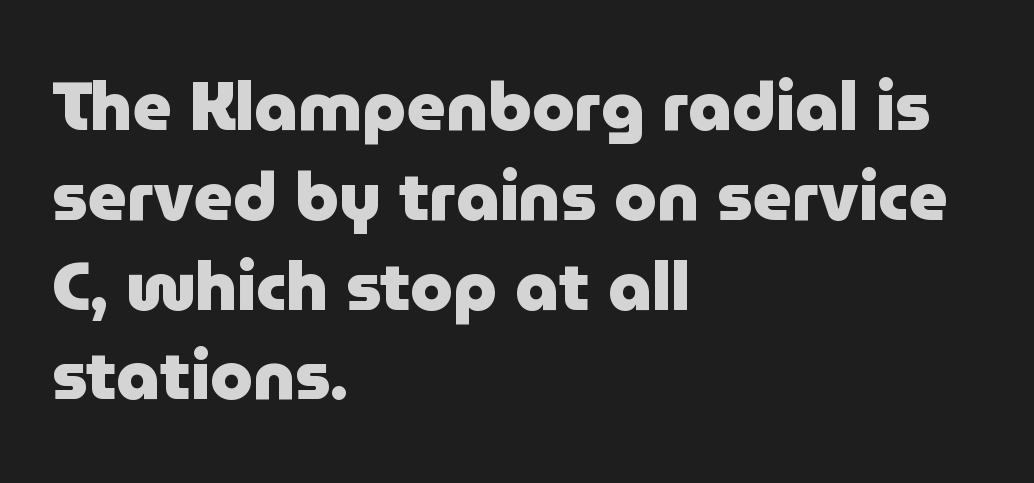
{"serif": "no", "italic": "no", "bold": "yes", "weight": "heavy", "width": "normal", "stroke_contrast": "low", "x_height": "medium", "monospaced": "no", "underline": "no", "align": "left", "line_spacing": "normal", "line_spacing_ratio": 1.32, "letter_spacing": "normal", "letter_spacing_em": 0.0, "glyph_px": 68}
